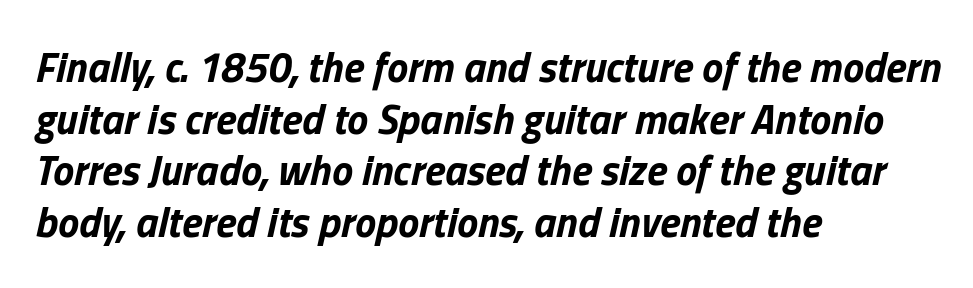
Q: Is the text bold? A: Yes.
Q: Is the text italic (slanted)? A: Yes, it leans right by about 13 degrees.
Q: Is the text underlined? A: No.
Q: How is the paragraph aligned? A: Left-aligned.
Q: Is the spacing between letters normal or unusually wide? A: Normal.
Q: Width (condensed, normal, or wide)? A: Normal.
Q: Stroke contrast? A: Low.
Q: x-height? A: Medium.
Q: Monospaced? A: No.
